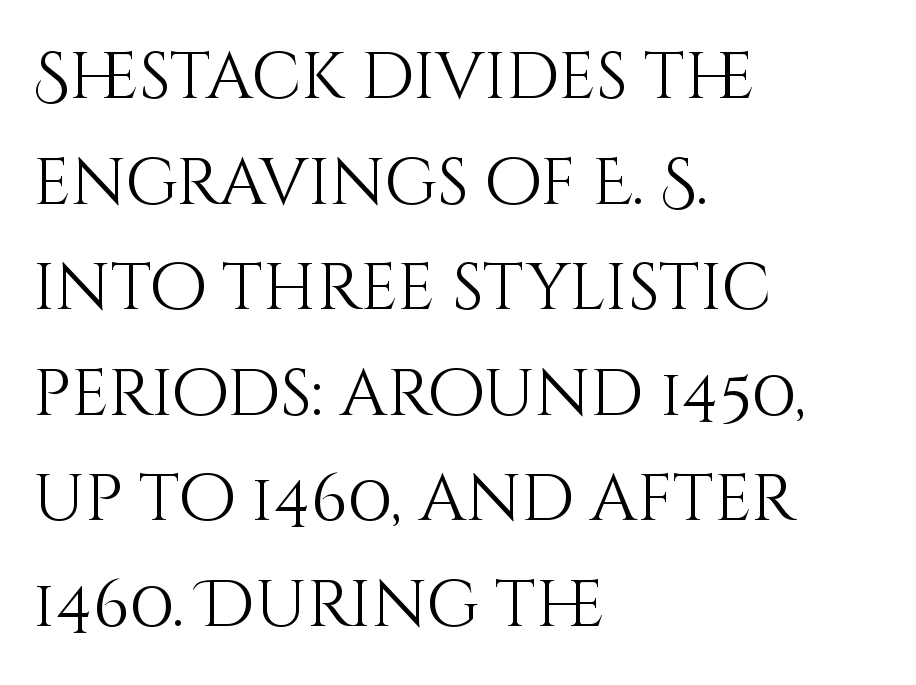
The weight would be labelled regular, book, light, or lighter still. Is there any slant? The stems are plumb. Horizontal alignment here is leftward, the default for most running prose. The letterforms sit shoulder to shoulder at normal distance. Notice how descenders clear the ascenders below comfortably — that's standard leading. Proportional: the letters do not fall into vertical columns.
